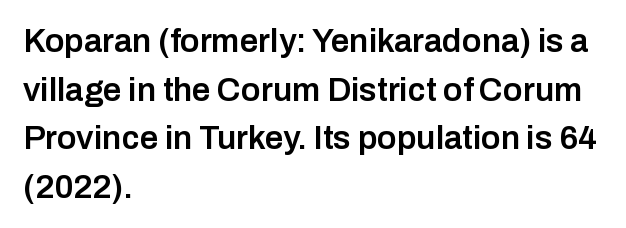
Q: Is the text bold? A: Semi-bold.
Q: Is the text italic (slanted)? A: No, it is upright.
Q: Is the typeface a serif or a sans-serif typeface? A: Sans-serif.
Q: Is the text underlined? A: No.
Q: How is the paragraph aligned? A: Left-aligned.
Q: Is the spacing between letters normal or unusually wide? A: Normal.
Q: Is the spacing between lines tight, normal or loose? A: Normal.
Q: Width (condensed, normal, or wide)? A: Normal.
Q: Stroke contrast? A: Low.
Q: x-height? A: Medium.
Q: Monospaced? A: No.
